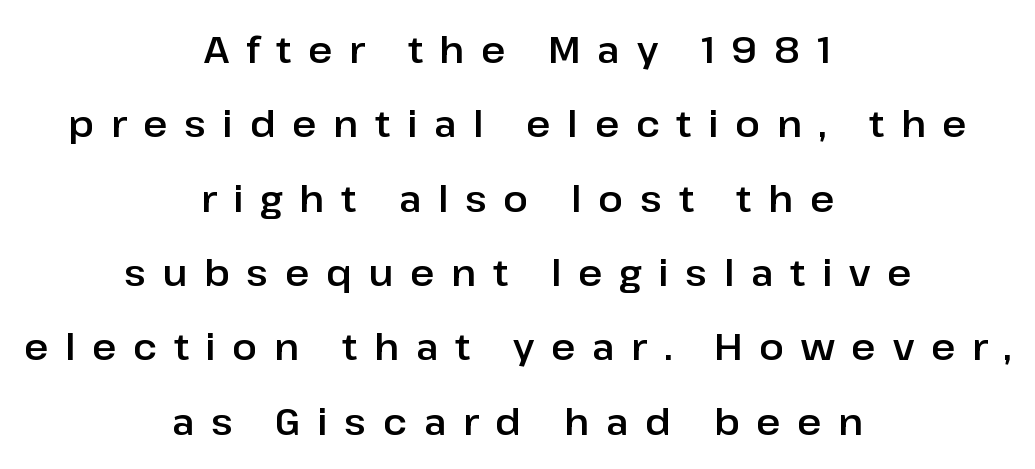
The image shows 37 px sans-serif type, upright; set centered, loose line spacing (2.01x), unusually wide letter spacing (+0.45 em), not underlined; low stroke contrast and a medium x-height.
